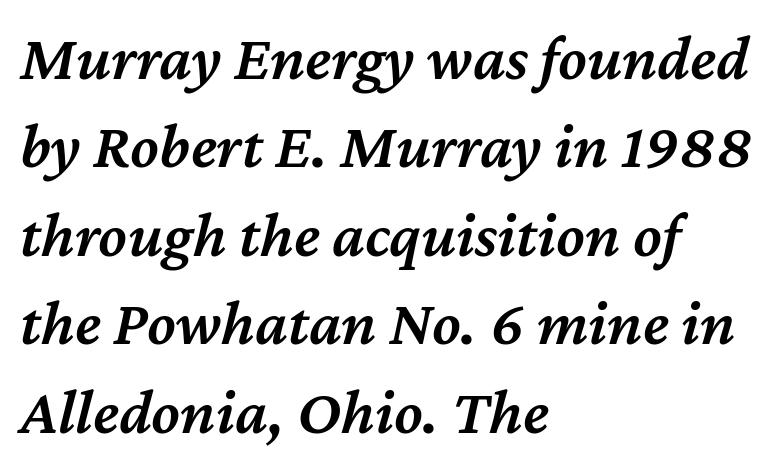
Q: Is the text bold? A: Semi-bold.
Q: Is the text italic (slanted)? A: Yes, it leans right by about 12 degrees.
Q: Is the text underlined? A: No.
Q: How is the paragraph aligned? A: Left-aligned.
Q: Is the spacing between letters normal or unusually wide? A: Normal.
Q: Is the spacing between lines tight, normal or loose? A: Normal.
Q: Width (condensed, normal, or wide)? A: Normal.
Q: Stroke contrast? A: Medium.
Q: x-height? A: Medium.
Q: Monospaced? A: No.
